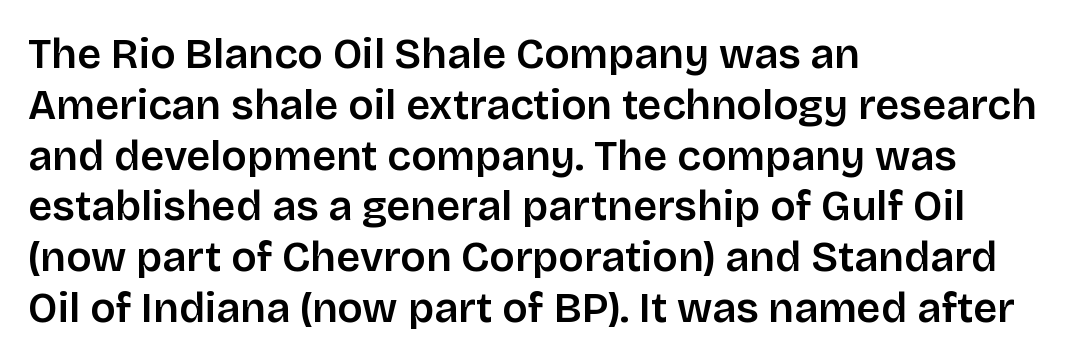
Each letter keeps its own natural width here, so spacing adapts to shape. These lines keep a tight, regular rhythm from letter to letter. Has an underline been added? It has not. Posture: straight, roman, zero tilt.
